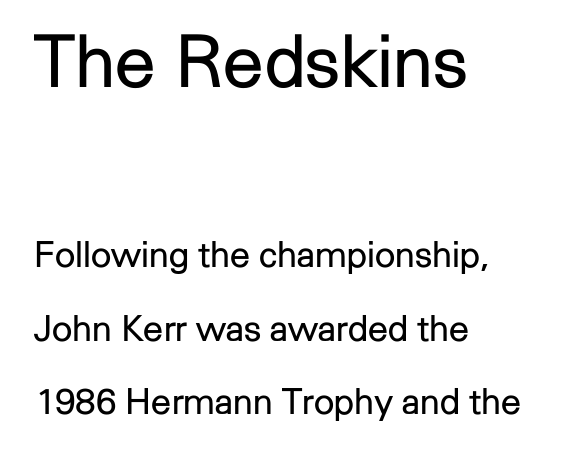
{"serif": "no", "italic": "no", "bold": "no", "weight": "regular", "width": "normal", "stroke_contrast": "low", "x_height": "medium", "monospaced": "no", "underline": "no", "align": "left", "line_spacing": "loose", "line_spacing_ratio": 2.04, "letter_spacing": "normal", "letter_spacing_em": 0.0, "larger_block": "first", "size_ratio": 2.03, "glyph_px": 73}
